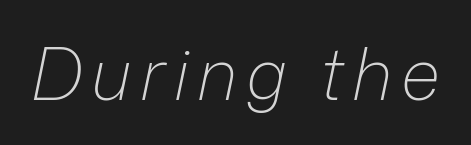
The image shows 71 px light type, italic (leaning right); set not underlined; low stroke contrast and a medium x-height.
